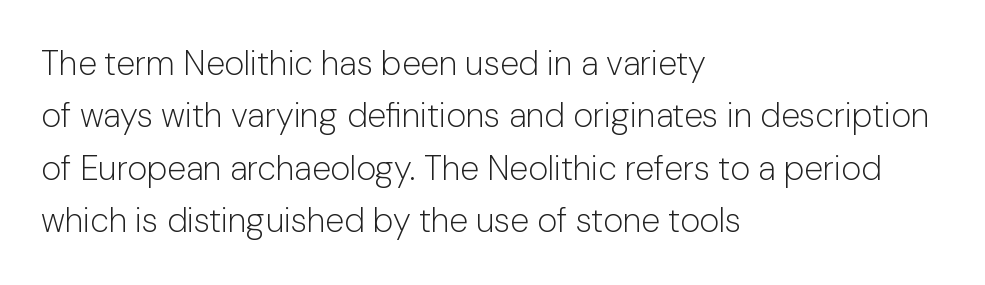
Think of a printed novel: that variable character pitch is what you see here. Compared with typical paragraphs, the rows here are spaced about the same. This is the regular roman posture of the typeface. Default kerning and tracking; the words read as compact shapes. The letters carry no serifs — their stems end cleanly without finishing strokes.
